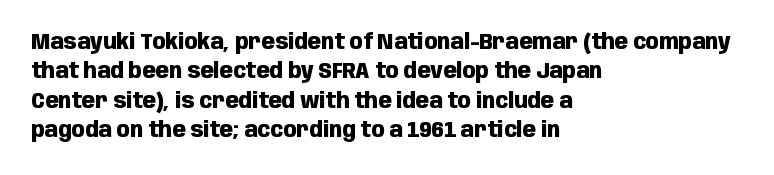
The image shows 22 px bold type, upright; set left-aligned, normal line spacing (1.34x), normal letter spacing, not underlined.
